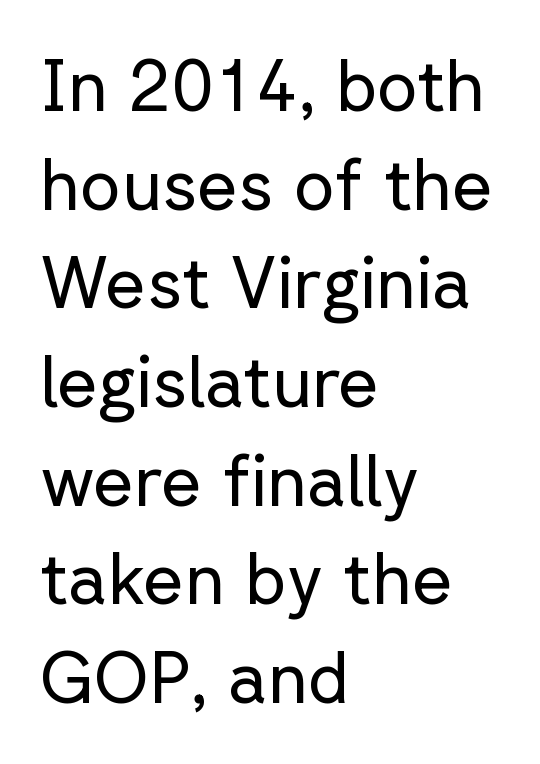
The image shows 71 px regular-weight sans-serif type, upright; set left-aligned, normal line spacing (1.39x), normal letter spacing, not underlined; low stroke contrast and a medium x-height.
